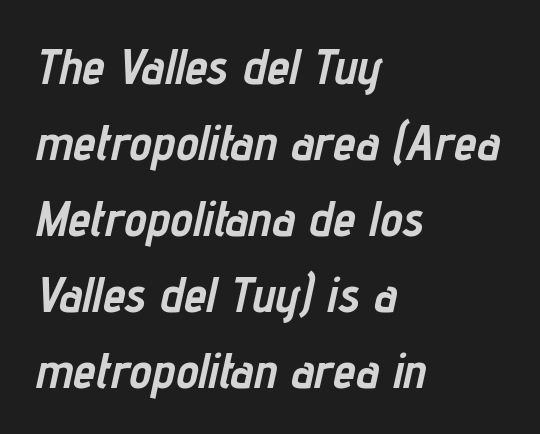
Horizontal bands of white between lines are of average thickness. Strokes here are thick enough to call this a true bold. You could call the tracking neutral — neither tight nor loose. The specimen reads as italic at a glance. The passage shown is typed in a proportional face where columns would drift. A clean baseline with only descenders dipping below it.
